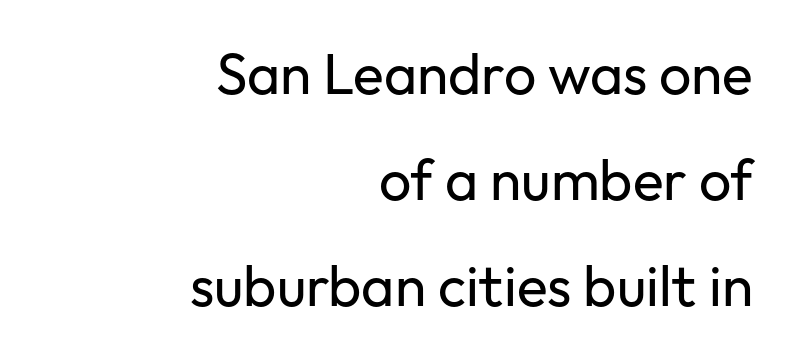
Q: Is the text bold? A: No.
Q: Is the text italic (slanted)? A: No, it is upright.
Q: Is the typeface a serif or a sans-serif typeface? A: Sans-serif.
Q: Is the text underlined? A: No.
Q: How is the paragraph aligned? A: Right-aligned.
Q: Is the spacing between letters normal or unusually wide? A: Normal.
Q: Width (condensed, normal, or wide)? A: Normal.
Q: Stroke contrast? A: Low.
Q: x-height? A: Medium.
Q: Monospaced? A: No.
